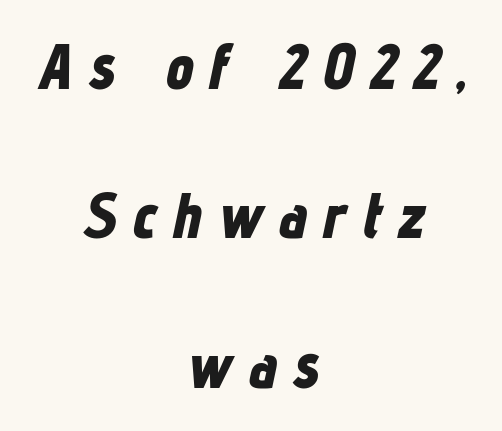
The image shows 63 px bold, condensed type, italic (leaning right); set centered, loose line spacing (2.37x), unusually wide letter spacing (+0.25 em), not underlined; low stroke contrast and a medium x-height.
